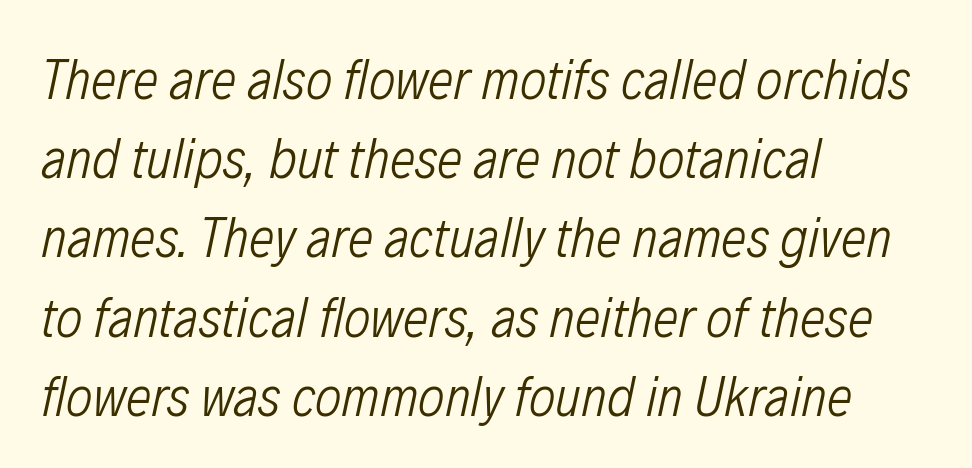
{"italic": "yes", "lean": "right", "slant_degrees": 12, "bold": "no", "weight": "light", "width": "condensed", "stroke_contrast": "low", "x_height": "medium", "monospaced": "no", "underline": "no", "align": "left", "line_spacing": "normal", "line_spacing_ratio": 1.39, "letter_spacing": "normal", "letter_spacing_em": 0.0, "glyph_px": 57}
